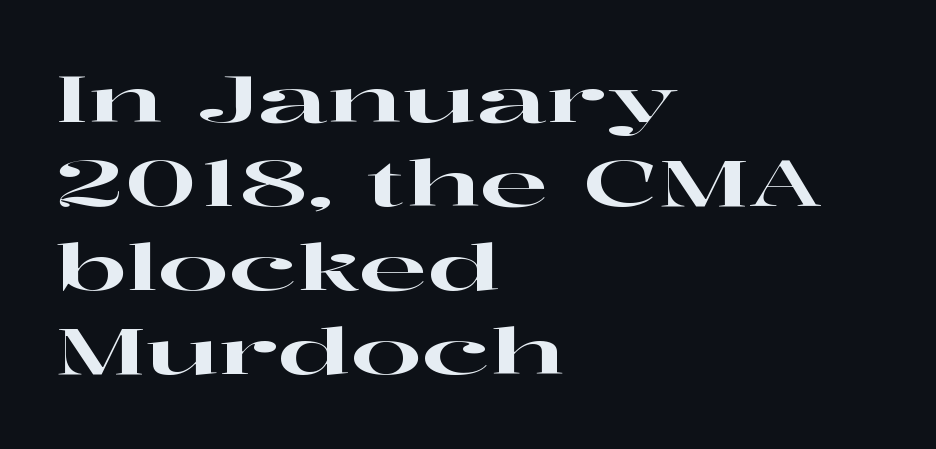
{"serif": "yes", "italic": "no", "width": "wide", "stroke_contrast": "high", "x_height": "medium", "monospaced": "no", "underline": "no", "align": "left", "line_spacing": "normal", "line_spacing_ratio": 1.31, "letter_spacing": "normal", "letter_spacing_em": 0.0, "glyph_px": 64}
